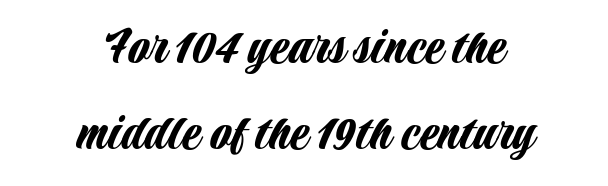
The image shows 55 px condensed sans-serif type; set centered, normal line spacing (1.57x), normal letter spacing, not underlined; low stroke contrast and a large x-height.
